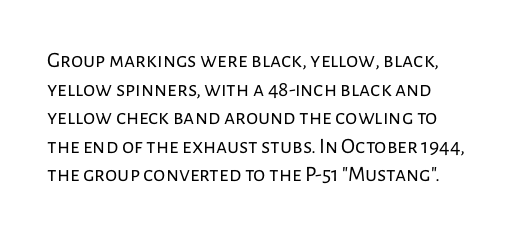
{"italic": "no", "bold": "no", "underline": "no", "line_spacing": "normal", "line_spacing_ratio": 1.3, "letter_spacing": "normal", "letter_spacing_em": 0.0, "glyph_px": 22}
